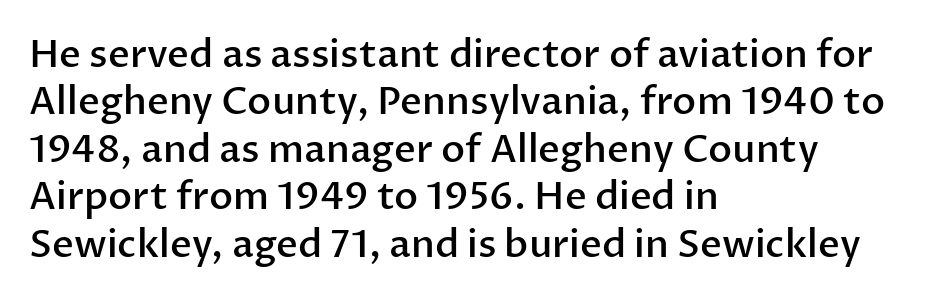
{"serif": "no", "italic": "no", "bold": "semi", "weight": "semibold", "width": "normal", "stroke_contrast": "low", "x_height": "medium", "monospaced": "no", "underline": "no", "align": "left", "line_spacing": "normal", "line_spacing_ratio": 1.25, "letter_spacing": "normal", "letter_spacing_em": 0.0, "glyph_px": 38}
